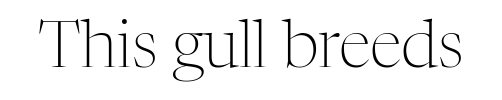
A roman cut, with each character standing at attention. The strokes are not fattened; the text isn't bold. In terms of letterspacing, this is plain default setting. You could not count columns in this text — the font is proportionally spaced. Descender tails drop into unmarked territory.
